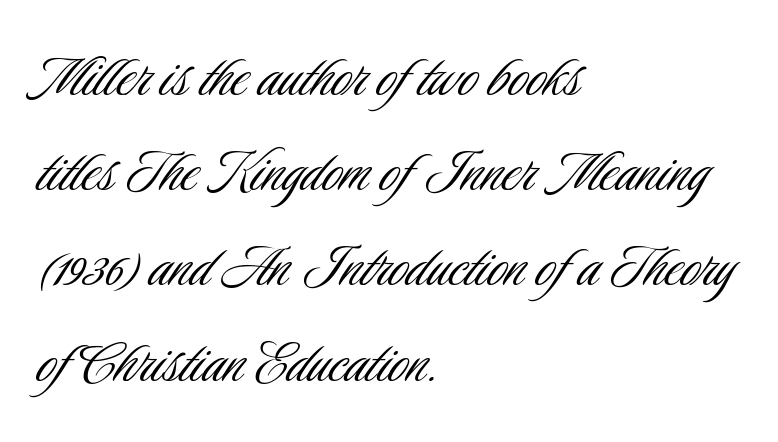
Do the characters align in a grid? No, the font is proportional. A typesetter would call this zero additional tracking. The passage shown stacks its lines at a standard gap. Each stroke keeps to a modest, everyday thickness or less. Rule under the text: the space is simply empty.
